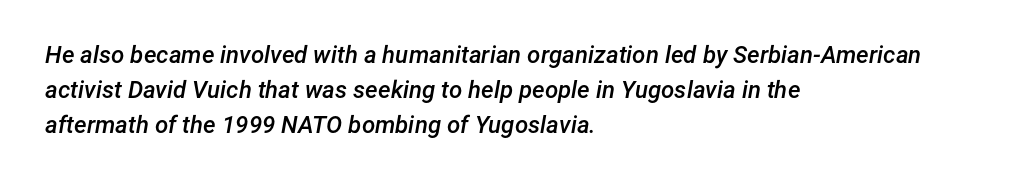
The image shows 24 px text type, italic (leaning right); set left-aligned, normal line spacing (1.46x), normal letter spacing, not underlined.
